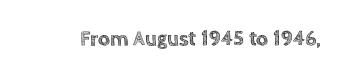
Q: Is the text italic (slanted)? A: No, it is upright.
Q: Is the text underlined? A: No.
Q: Is the spacing between letters normal or unusually wide? A: Normal.
